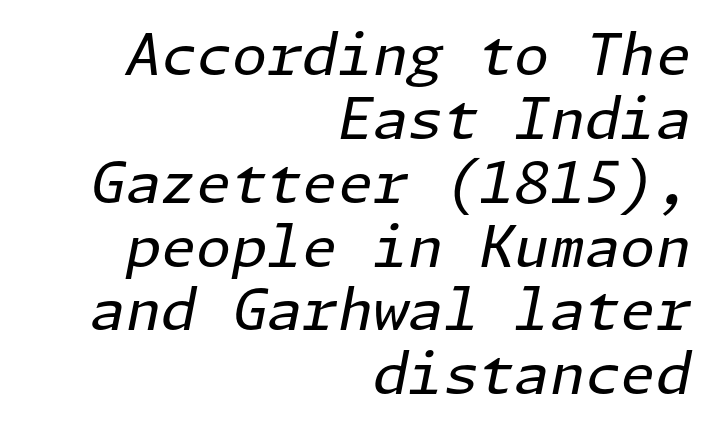
The image shows 57 px regular-weight type, italic (leaning right); set right-aligned, tight line spacing (1.12x), normal letter spacing, not underlined; low stroke contrast and a medium x-height.
